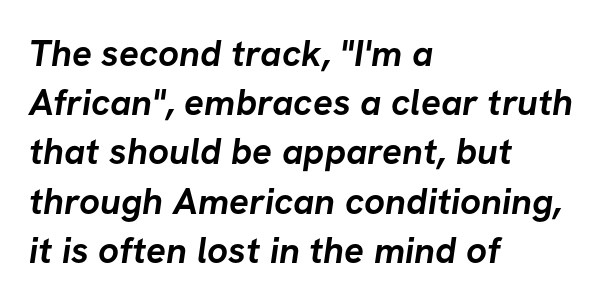
Q: Is the text bold? A: Yes.
Q: Is the typeface a serif or a sans-serif typeface? A: Sans-serif.
Q: Is the text underlined? A: No.
Q: How is the paragraph aligned? A: Left-aligned.
Q: Is the spacing between letters normal or unusually wide? A: Normal.
Q: Is the spacing between lines tight, normal or loose? A: Normal.
Q: Width (condensed, normal, or wide)? A: Normal.
Q: Stroke contrast? A: Low.
Q: x-height? A: Medium.
Q: Monospaced? A: No.
